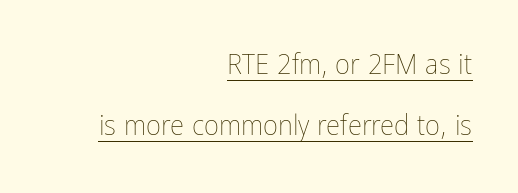
The image shows 29 px thin, condensed type, upright; set right-aligned, loose line spacing (2.09x), normal letter spacing, underlined; low stroke contrast and a medium x-height.
